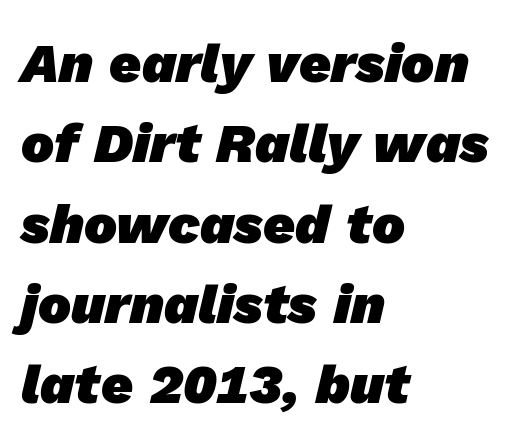
Q: Is the text bold? A: Yes.
Q: Is the typeface a serif or a sans-serif typeface? A: Sans-serif.
Q: Is the text underlined? A: No.
Q: How is the paragraph aligned? A: Left-aligned.
Q: Is the spacing between letters normal or unusually wide? A: Normal.
Q: Is the spacing between lines tight, normal or loose? A: Normal.
Q: Width (condensed, normal, or wide)? A: Normal.
Q: Stroke contrast? A: Low.
Q: x-height? A: Medium.
Q: Monospaced? A: No.
